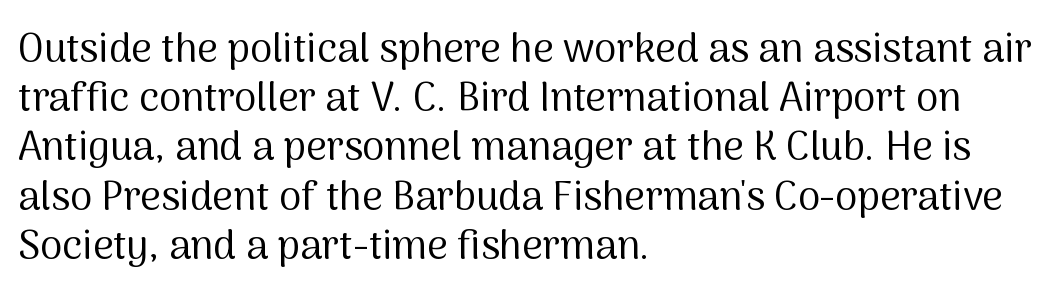
Does the copy run flush right? No — it runs flush left. The zone under the glyphs is completely vacant. Think of a printed novel: that variable character pitch is what you see here. Stroke thickness stays within the range of a standard reading face or lighter.
